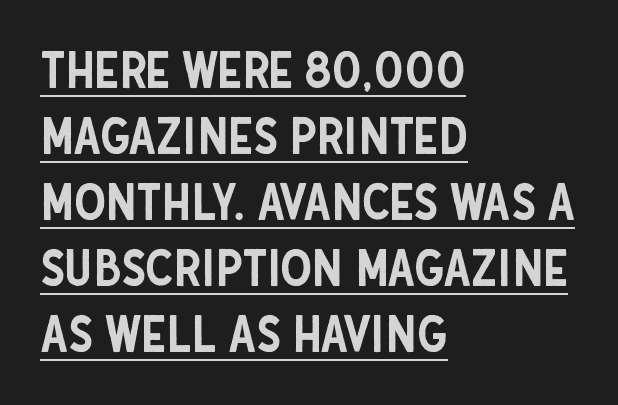
{"serif": "no", "italic": "no", "width": "condensed", "stroke_contrast": "low", "x_height": "large", "monospaced": "no", "underline": "yes", "align": "left", "line_spacing": "normal", "line_spacing_ratio": 1.32, "letter_spacing": "normal", "letter_spacing_em": 0.0, "glyph_px": 50}
